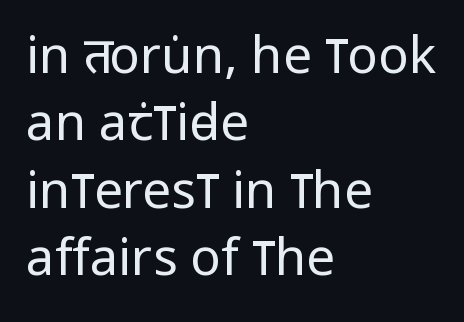
Q: Is the text bold? A: No.
Q: Is the text italic (slanted)? A: No, it is upright.
Q: Is the typeface a serif or a sans-serif typeface? A: Sans-serif.
Q: Is the text underlined? A: No.
Q: How is the paragraph aligned? A: Left-aligned.
Q: Is the spacing between letters normal or unusually wide? A: Normal.
Q: Is the spacing between lines tight, normal or loose? A: Normal.
Q: Width (condensed, normal, or wide)? A: Condensed.
Q: Stroke contrast? A: Low.
Q: x-height? A: Large.
Q: Monospaced? A: No.
